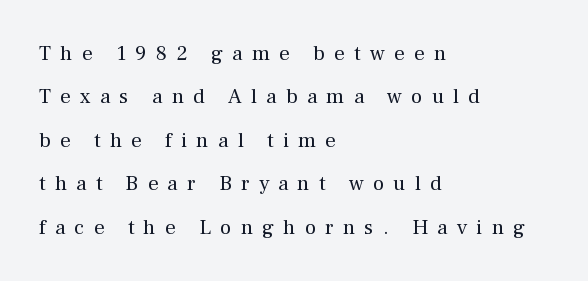
Notice the wide empty band between every row — that's loose leading. Clear beneath every line of the passage. The lettering holds an erect, upright posture throughout. Each word looks stretched out because of the extra space between its letters. The weight tops out at a normal text grade.
